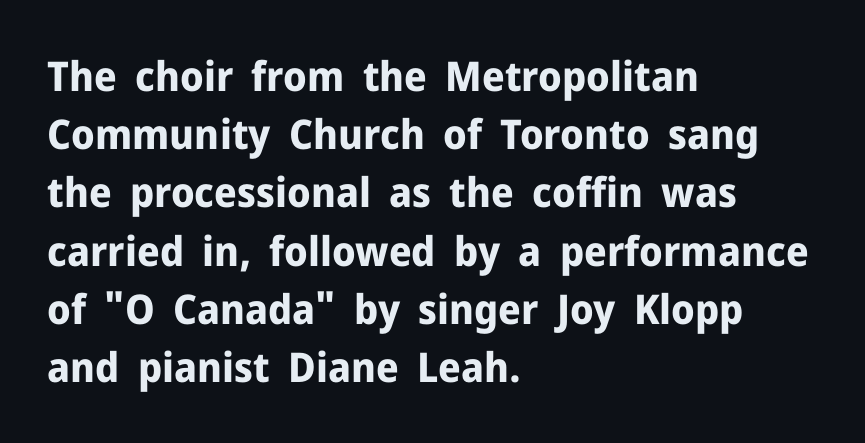
{"serif": "no", "italic": "no", "bold": "yes", "weight": "bold", "width": "normal", "stroke_contrast": "low", "x_height": "medium", "monospaced": "no", "underline": "no", "align": "left", "line_spacing": "normal", "line_spacing_ratio": 1.42, "letter_spacing": "normal", "letter_spacing_em": 0.0, "glyph_px": 41}
